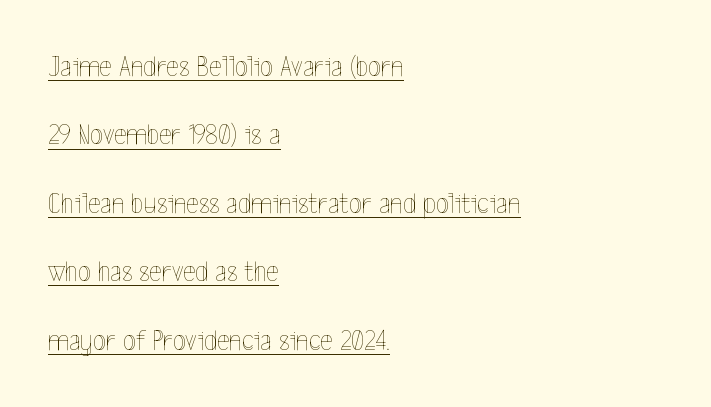
Q: Is the text bold? A: No.
Q: Is the text italic (slanted)? A: No, it is upright.
Q: Is the text underlined? A: Yes.
Q: How is the paragraph aligned? A: Left-aligned.
Q: Is the spacing between letters normal or unusually wide? A: Normal.
Q: Is the spacing between lines tight, normal or loose? A: Loose.
Q: Width (condensed, normal, or wide)? A: Condensed.
Q: x-height? A: Medium.
Q: Monospaced? A: No.
